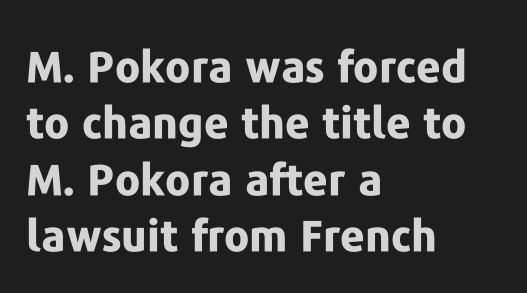
{"serif": "no", "italic": "no", "bold": "yes", "weight": "bold", "width": "normal", "stroke_contrast": "low", "x_height": "medium", "monospaced": "no", "underline": "no", "align": "left", "line_spacing": "normal", "line_spacing_ratio": 1.31, "letter_spacing": "normal", "letter_spacing_em": 0.0, "glyph_px": 43}
